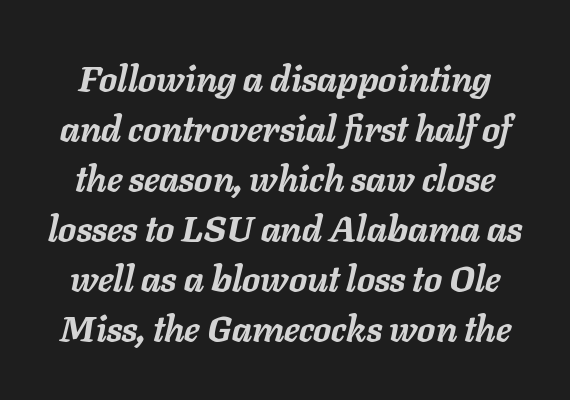
The image shows 36 px semibold type, italic (leaning right); set normal line spacing (1.39x), normal letter spacing, not underlined; low stroke contrast and a medium x-height.
